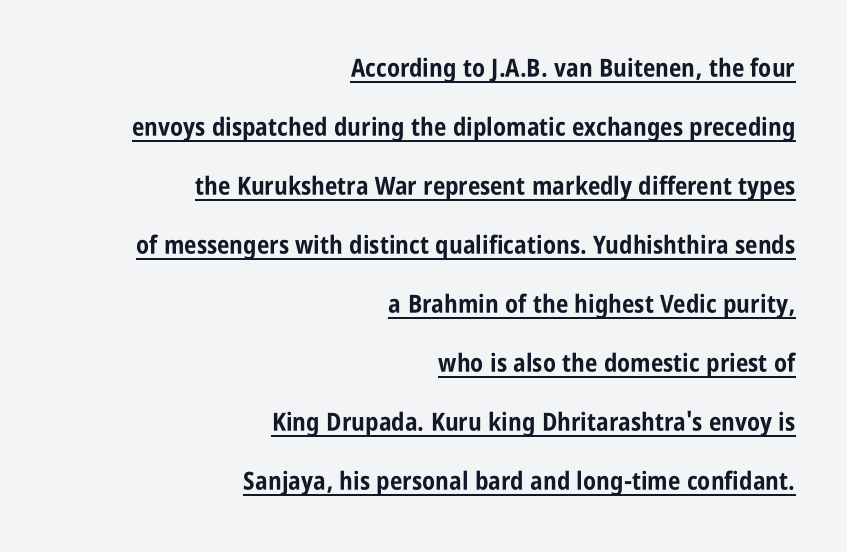
{"italic": "no", "bold": "yes", "underline": "yes", "align": "right", "line_spacing": "loose", "line_spacing_ratio": 2.36, "letter_spacing": "normal", "letter_spacing_em": 0.0, "glyph_px": 25}
